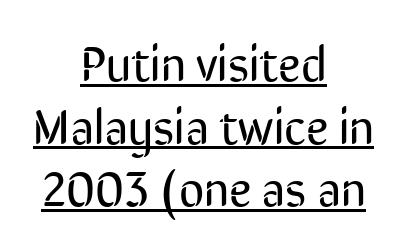
Is this a heavy cut? Hardly; it is regular or lighter. Like a heading marked for emphasis, these lines bear an underscore. The tracking reads as untouched default to a designer's eye. I'd call this a sans setting — the letters go barefoot.
